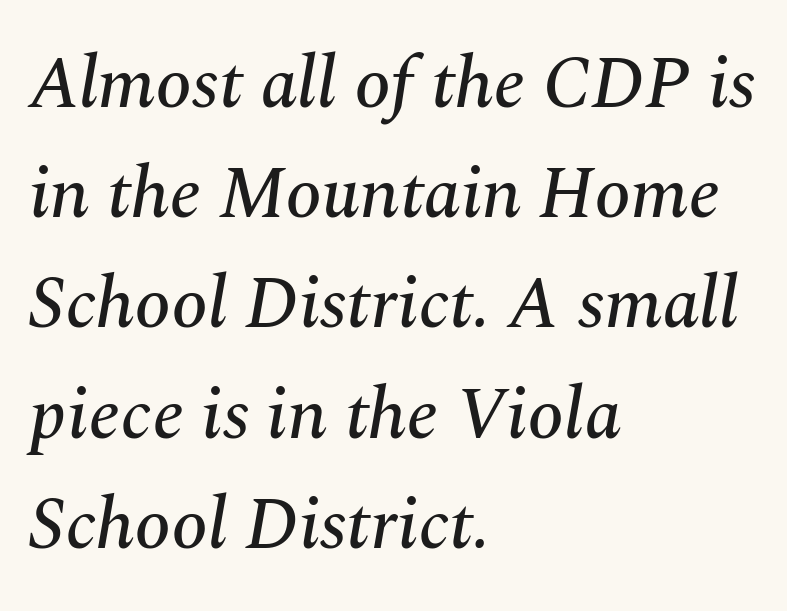
{"serif": "yes", "italic": "yes", "lean": "right", "slant_degrees": 10, "width": "normal", "stroke_contrast": "medium", "x_height": "medium", "monospaced": "no", "underline": "no", "align": "left", "line_spacing": "normal", "line_spacing_ratio": 1.51, "letter_spacing": "normal", "letter_spacing_em": 0.0, "glyph_px": 73}
